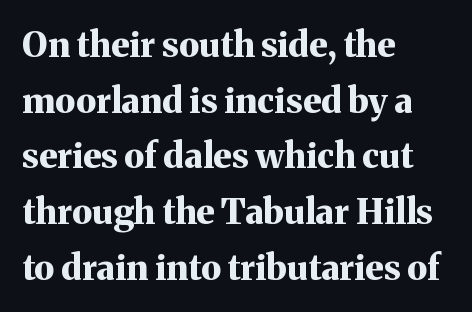
These lines keep a tight, regular rhythm from letter to letter. Each letter keeps its own natural width here, so spacing adapts to shape. Each row of text sits above clean, open space. Letterform terminals end in serifs throughout the passage. The font is running at its bold setting. Every character sits straight up, as roman type does.
